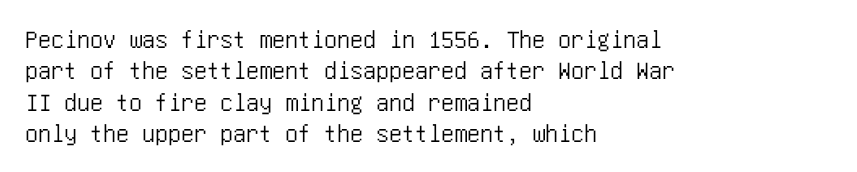
Q: Is the text italic (slanted)? A: No, it is upright.
Q: Is the text underlined? A: No.
Q: How is the paragraph aligned? A: Left-aligned.
Q: Is the spacing between letters normal or unusually wide? A: Normal.
